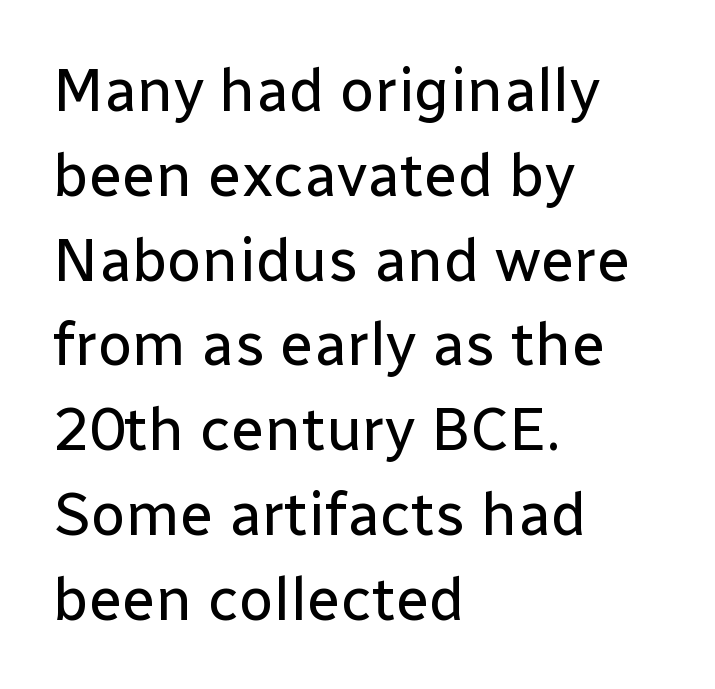
The image shows 61 px regular-weight sans-serif type, upright; set left-aligned, normal line spacing (1.39x), normal letter spacing, not underlined; low stroke contrast and a medium x-height.
